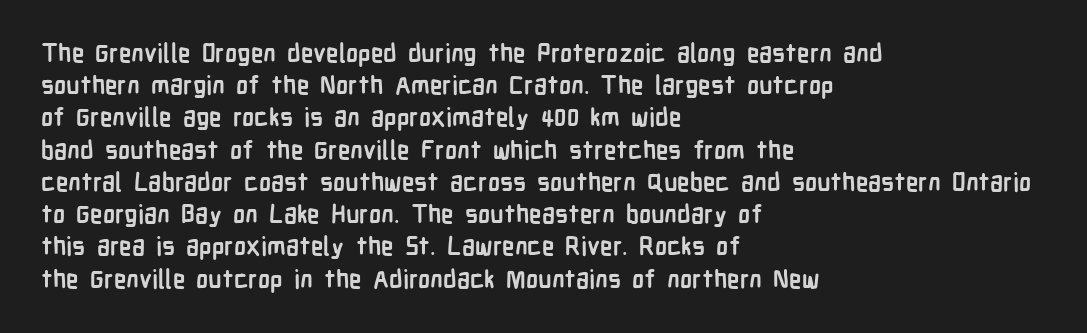
The lines sit at an ordinary, default distance from one another. Italic? Not at all — the glyphs are vertical. This rendering leaves character spacing at its baseline value. A student would call this left alignment; a typographer would say flush left, rag right.
